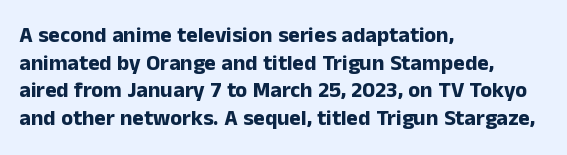
The image shows 22 px bold type, upright; set left-aligned, normal line spacing (1.26x), normal letter spacing, not underlined.
